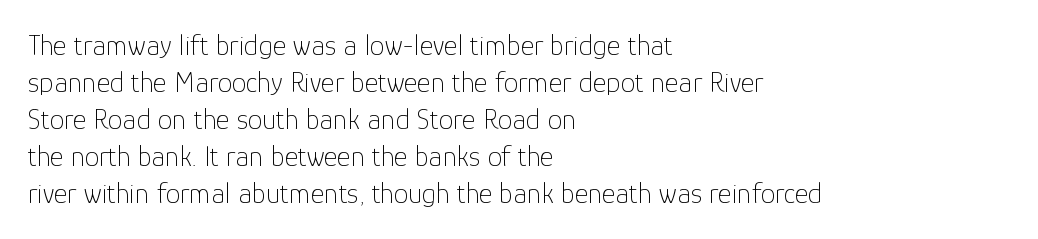
The image shows 29 px thin sans-serif type, upright; set left-aligned, normal line spacing (1.28x), normal letter spacing, not underlined; low stroke contrast and a medium x-height.
